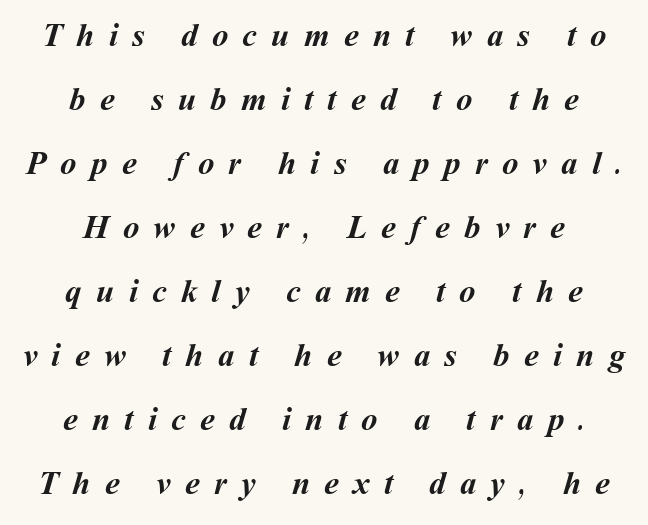
{"bold": "yes", "weight": "semibold", "width": "normal", "stroke_contrast": "medium", "x_height": "medium", "monospaced": "no", "underline": "no", "align": "center", "line_spacing": "loose", "line_spacing_ratio": 1.94, "letter_spacing": "wide", "letter_spacing_em": 0.43, "glyph_px": 33}
